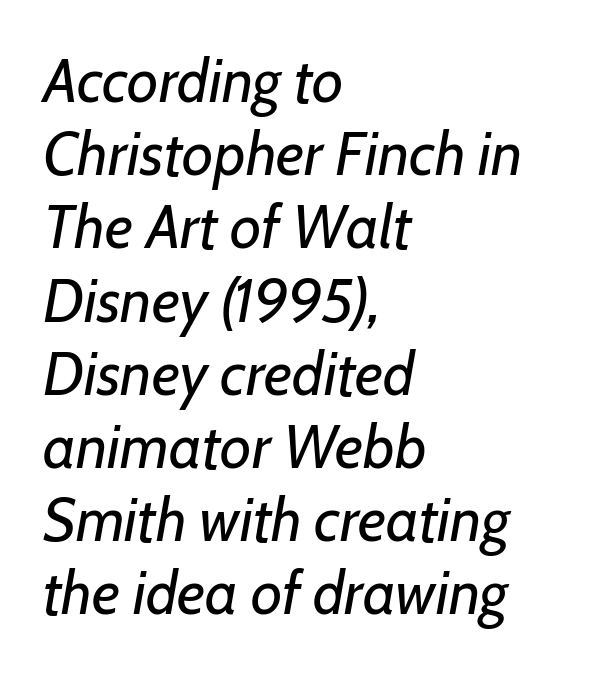
Q: Is the text bold? A: No.
Q: Is the text italic (slanted)? A: Yes, it leans right by about 7 degrees.
Q: Is the text underlined? A: No.
Q: How is the paragraph aligned? A: Left-aligned.
Q: Is the spacing between letters normal or unusually wide? A: Normal.
Q: Width (condensed, normal, or wide)? A: Normal.
Q: Stroke contrast? A: Low.
Q: x-height? A: Medium.
Q: Monospaced? A: No.
